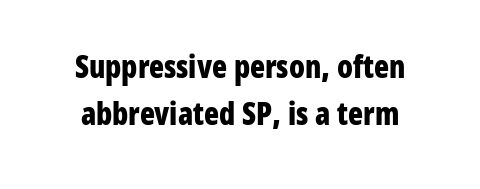
Q: Is the text bold? A: Yes.
Q: Is the text italic (slanted)? A: No, it is upright.
Q: Is the typeface a serif or a sans-serif typeface? A: Sans-serif.
Q: Is the text underlined? A: No.
Q: Is the spacing between letters normal or unusually wide? A: Normal.
Q: Is the spacing between lines tight, normal or loose? A: Normal.
Q: Width (condensed, normal, or wide)? A: Condensed.
Q: Stroke contrast? A: Low.
Q: x-height? A: Medium.
Q: Monospaced? A: No.
